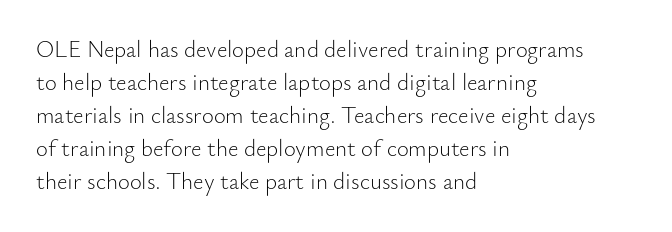
{"italic": "no", "bold": "no", "underline": "no", "align": "left", "line_spacing": "normal", "line_spacing_ratio": 1.43, "letter_spacing": "normal", "letter_spacing_em": 0.0, "glyph_px": 23}
